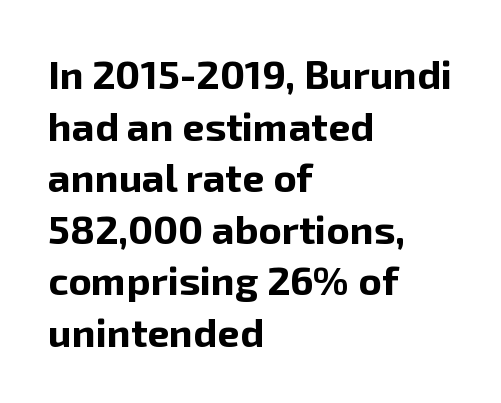
The image shows 40 px bold sans-serif type, upright; set left-aligned, normal line spacing (1.29x), normal letter spacing, not underlined; low stroke contrast and a medium x-height.
